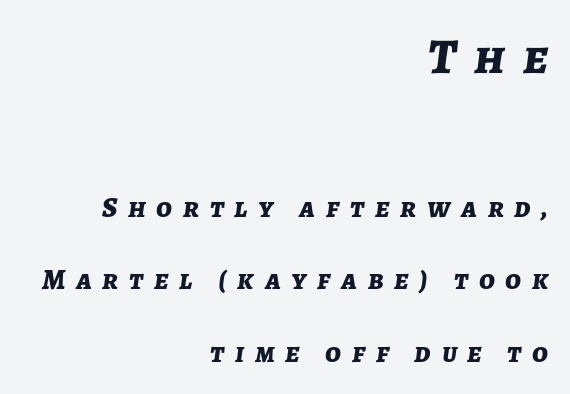
{"italic": "yes", "lean": "right", "slant_degrees": 7, "bold": "yes", "weight": "bold", "width": "normal", "stroke_contrast": "low", "x_height": "medium", "monospaced": "no", "underline": "no", "align": "right", "line_spacing": "loose", "line_spacing_ratio": 2.5, "letter_spacing": "wide", "letter_spacing_em": 0.37, "larger_block": "first", "size_ratio": 1.72, "glyph_px": 50}
